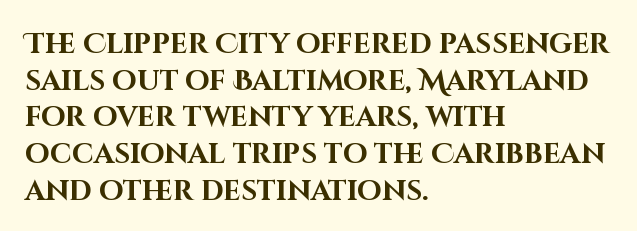
The image shows 28 px bold sans-serif type, upright; set left-aligned, normal line spacing (1.31x), normal letter spacing, not underlined; high stroke contrast and a large x-height.
